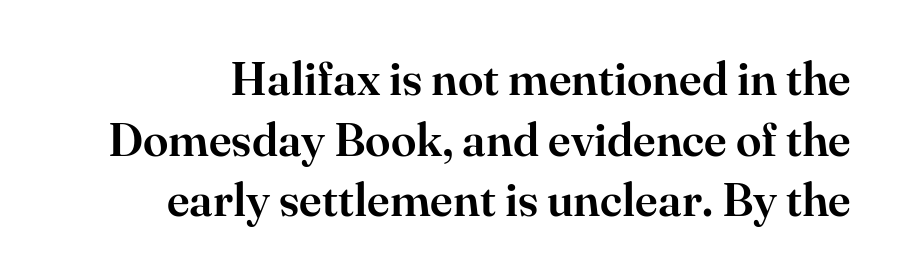
The image shows 46 px serif type, upright; set normal line spacing (1.32x), normal letter spacing, not underlined; high stroke contrast and a small x-height.
